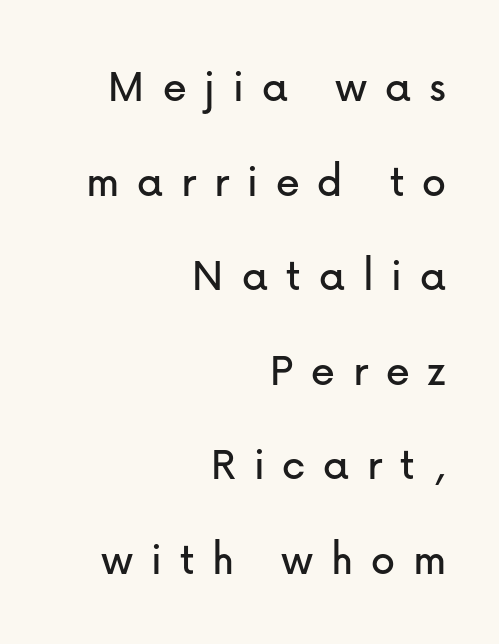
Looks like regular typesetting: each glyph gets only the width it needs. Vertical spacing — loose. The gap between lines stays unmarked. The rag falls on the left side of this text block. The letters stand upright; this is a roman face.
